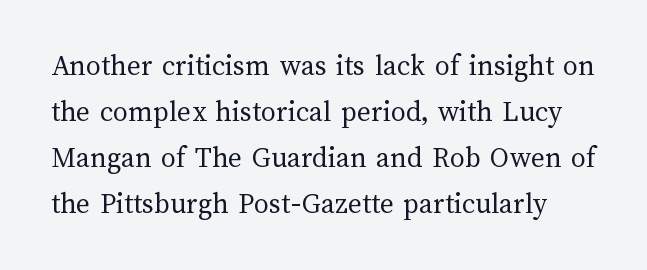
{"italic": "no", "bold": "no", "weight": "regular", "width": "normal", "stroke_contrast": "medium", "x_height": "medium", "monospaced": "no", "underline": "no", "line_spacing": "normal", "line_spacing_ratio": 1.53, "letter_spacing": "normal", "letter_spacing_em": 0.0, "glyph_px": 30}
